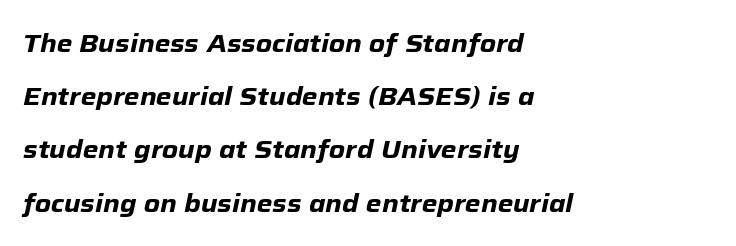
A typesetter would call this leading open, well beyond the default. Visually the block forms a straight wall on the left and a jagged coastline on the right. The zone under the glyphs is completely vacant. Its strokes are broad and dark, the hallmark of bold type. The letterforms sit shoulder to shoulder at normal distance.
